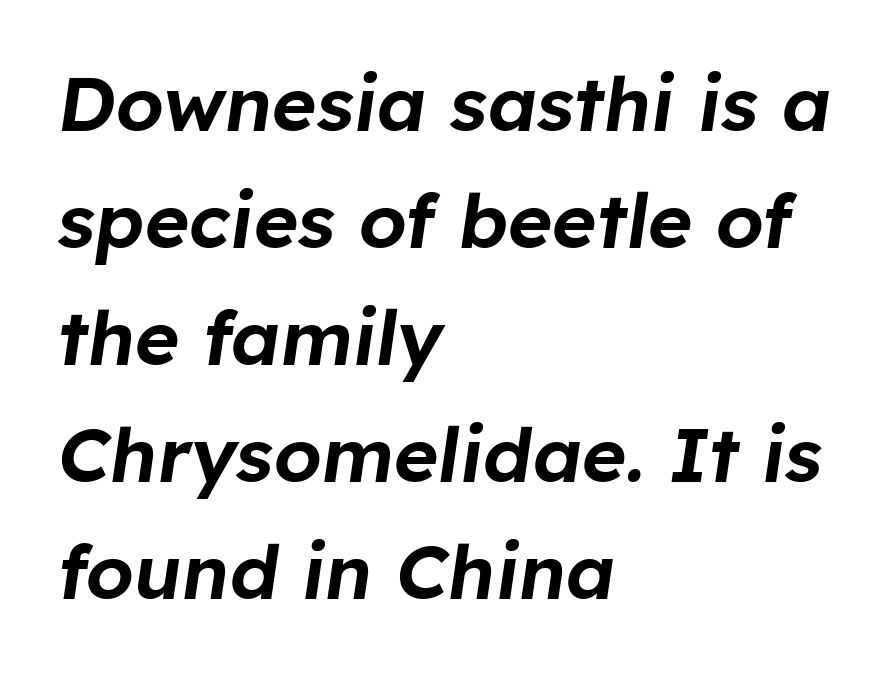
The image shows 76 px text type, italic (leaning right); set left-aligned, normal line spacing (1.54x), normal letter spacing, not underlined; low stroke contrast and a medium x-height.
